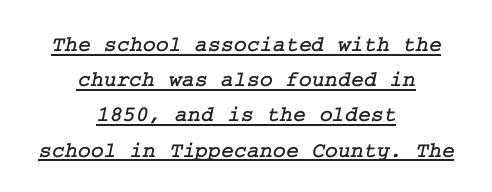
Q: Is the text underlined? A: Yes.
Q: How is the paragraph aligned? A: Centered.
Q: Is the spacing between letters normal or unusually wide? A: Normal.
Q: Is the spacing between lines tight, normal or loose? A: Normal.
